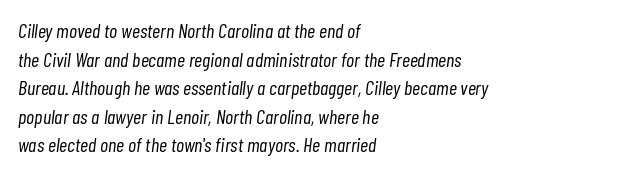
Standard letterfit; no display-style spreading of the glyphs. The compositor pushed each line to the left boundary. Is the stroke heavy? The answer is a plain regular-or-lighter. The text carries the slant typical of an italic or oblique font.
